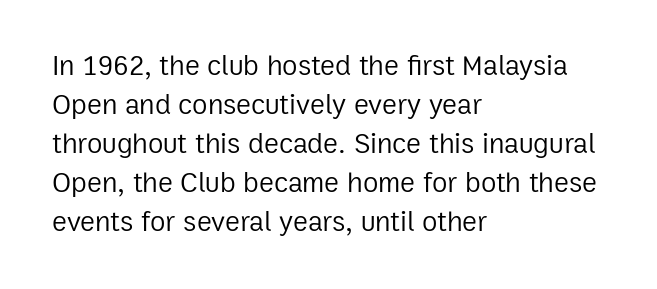
Leftover space on each line is placed entirely after the last word. This rendering leaves character spacing at its baseline value. Quick note: not italic, upright. The specimen omits any rule beneath the text block's lines. The rendering uses a moderate line-height, typical for paragraphs.
